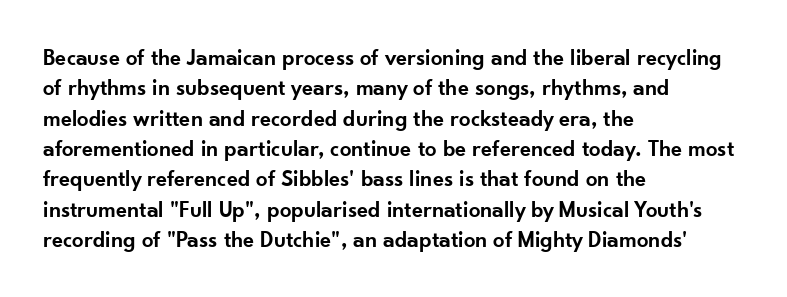
The image shows 23 px text type, upright; set left-aligned, normal line spacing (1.32x), normal letter spacing, not underlined.
